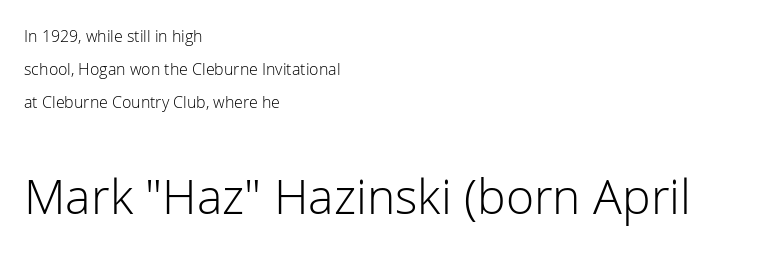
The image shows 48 px light sans-serif type, upright; set left-aligned, loose line spacing (2.07x), normal letter spacing, not underlined; the second (bottom) block is 3.0x larger; low stroke contrast and a medium x-height.
